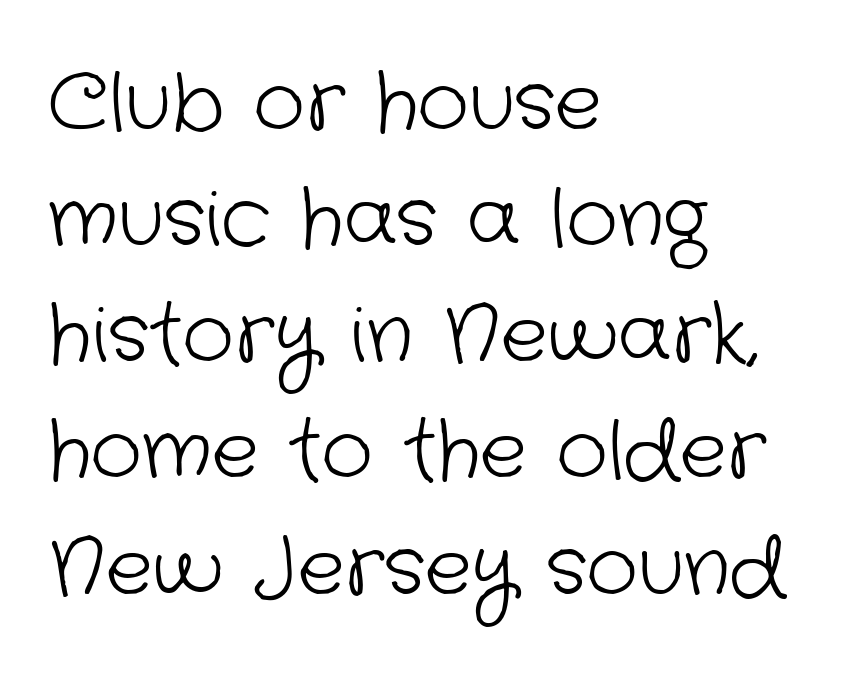
The image shows 79 px light sans-serif type; set left-aligned, normal line spacing (1.47x), normal letter spacing, not underlined; low stroke contrast and a medium x-height.
